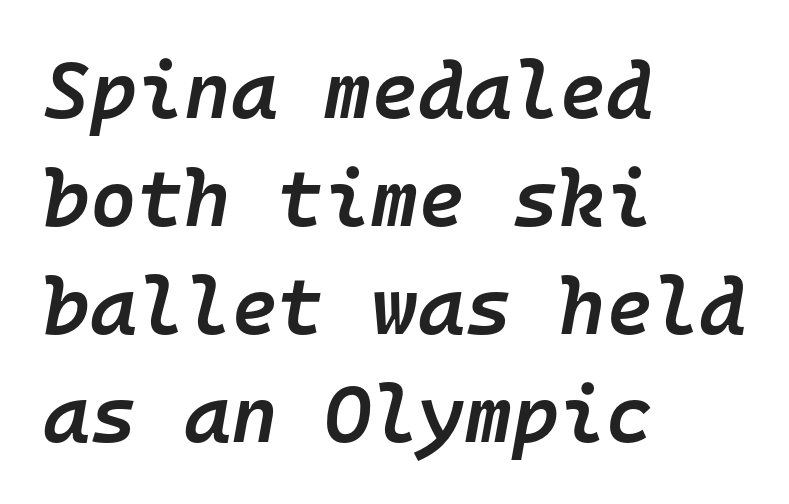
Q: Is the text bold? A: Semi-bold.
Q: Is the text italic (slanted)? A: Yes, it leans right by about 10 degrees.
Q: Is the text underlined? A: No.
Q: How is the paragraph aligned? A: Left-aligned.
Q: Is the spacing between letters normal or unusually wide? A: Normal.
Q: Is the spacing between lines tight, normal or loose? A: Normal.
Q: Width (condensed, normal, or wide)? A: Normal.
Q: Stroke contrast? A: Low.
Q: x-height? A: Medium.
Q: Monospaced? A: Yes.
